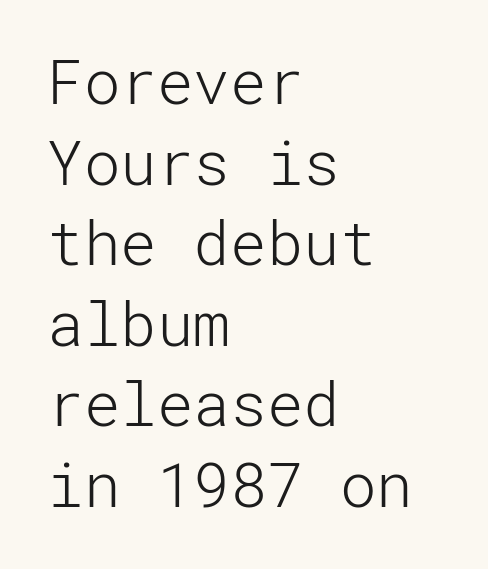
Q: Is the text bold? A: No.
Q: Is the text italic (slanted)? A: No, it is upright.
Q: Is the typeface a serif or a sans-serif typeface? A: Sans-serif.
Q: Is the text underlined? A: No.
Q: How is the paragraph aligned? A: Left-aligned.
Q: Is the spacing between letters normal or unusually wide? A: Normal.
Q: Is the spacing between lines tight, normal or loose? A: Normal.
Q: Width (condensed, normal, or wide)? A: Normal.
Q: Stroke contrast? A: Low.
Q: x-height? A: Medium.
